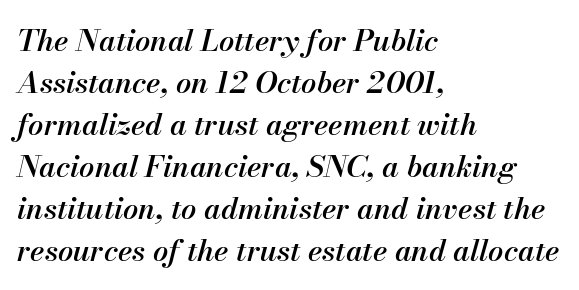
The image shows 30 px semibold type, italic (leaning right); set left-aligned, normal line spacing (1.4x), normal letter spacing, not underlined; medium stroke contrast and a small x-height.
